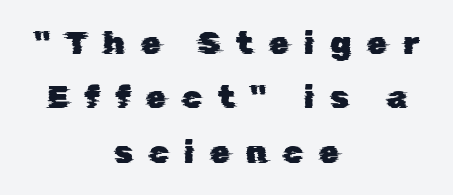
Q: Is the typeface a serif or a sans-serif typeface? A: Sans-serif.
Q: Is the text underlined? A: No.
Q: How is the paragraph aligned? A: Centered.
Q: Is the spacing between letters normal or unusually wide? A: Unusually wide.
Q: Is the spacing between lines tight, normal or loose? A: Normal.
Q: Width (condensed, normal, or wide)? A: Normal.
Q: Stroke contrast? A: Low.
Q: x-height? A: Medium.
Q: Monospaced? A: No.
